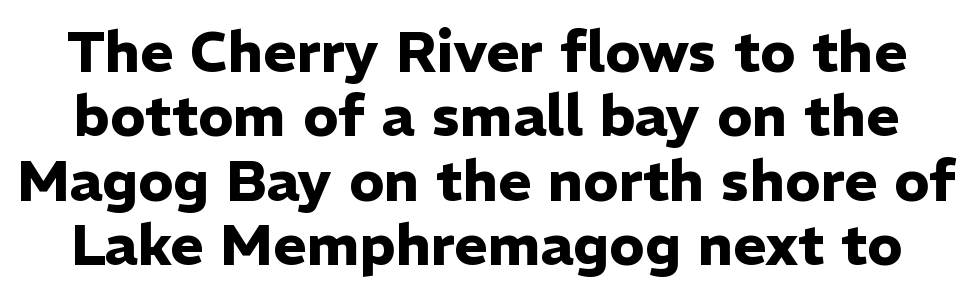
The image shows 57 px heavy sans-serif type, upright; set tight line spacing (1.13x), normal letter spacing, not underlined; low stroke contrast and a medium x-height.
